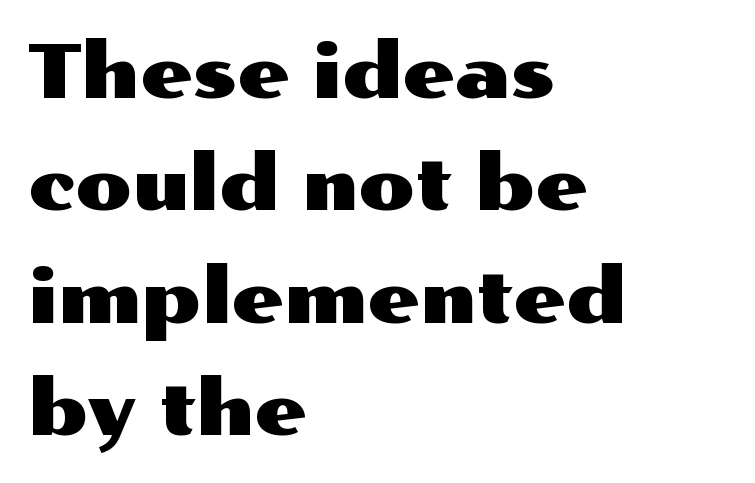
Q: Is the text italic (slanted)? A: No, it is upright.
Q: Is the typeface a serif or a sans-serif typeface? A: Sans-serif.
Q: Is the text underlined? A: No.
Q: How is the paragraph aligned? A: Left-aligned.
Q: Is the spacing between letters normal or unusually wide? A: Normal.
Q: Is the spacing between lines tight, normal or loose? A: Normal.
Q: Width (condensed, normal, or wide)? A: Wide.
Q: Stroke contrast? A: Medium.
Q: x-height? A: Medium.
Q: Monospaced? A: No.
